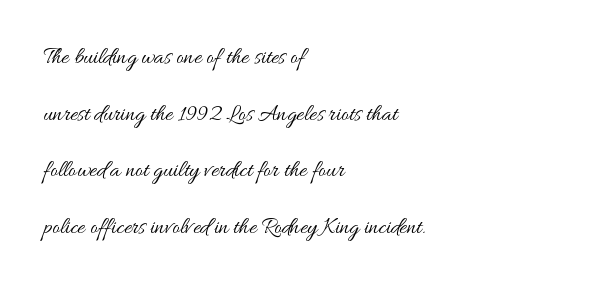
Q: Is the text bold? A: No.
Q: Is the text italic (slanted)? A: Yes.
Q: Is the text underlined? A: No.
Q: How is the paragraph aligned? A: Left-aligned.
Q: Is the spacing between letters normal or unusually wide? A: Normal.
Q: Is the spacing between lines tight, normal or loose? A: Loose.
